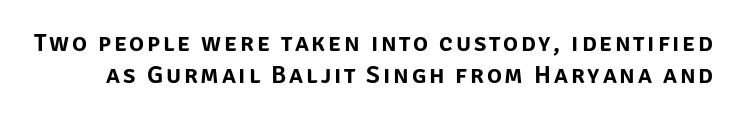
Q: Is the text italic (slanted)? A: No, it is upright.
Q: Is the text underlined? A: No.
Q: Is the spacing between lines tight, normal or loose? A: Normal.
